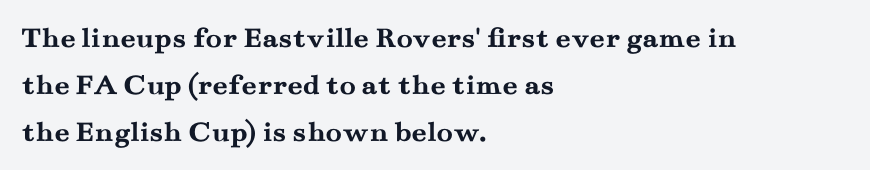
Q: Is the text bold? A: Yes.
Q: Is the text italic (slanted)? A: No, it is upright.
Q: Is the typeface a serif or a sans-serif typeface? A: Serif.
Q: Is the text underlined? A: No.
Q: How is the paragraph aligned? A: Left-aligned.
Q: Is the spacing between letters normal or unusually wide? A: Normal.
Q: Is the spacing between lines tight, normal or loose? A: Normal.
Q: Width (condensed, normal, or wide)? A: Wide.
Q: Stroke contrast? A: Medium.
Q: x-height? A: Small.
Q: Monospaced? A: No.
